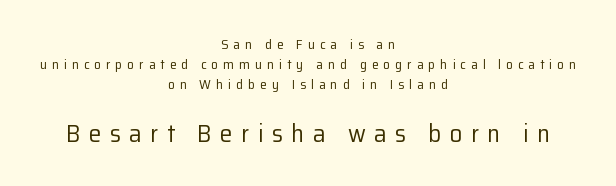
Q: Is the text bold? A: No.
Q: Is the text italic (slanted)? A: No, it is upright.
Q: Is the text underlined? A: No.
Q: How is the paragraph aligned? A: Centered.
Q: Is the spacing between letters normal or unusually wide? A: Unusually wide.
Q: Is the spacing between lines tight, normal or loose? A: Normal.
Q: Which block of text is set in a larger size, the first (top) or the second (bottom)? A: The second (bottom) one.
